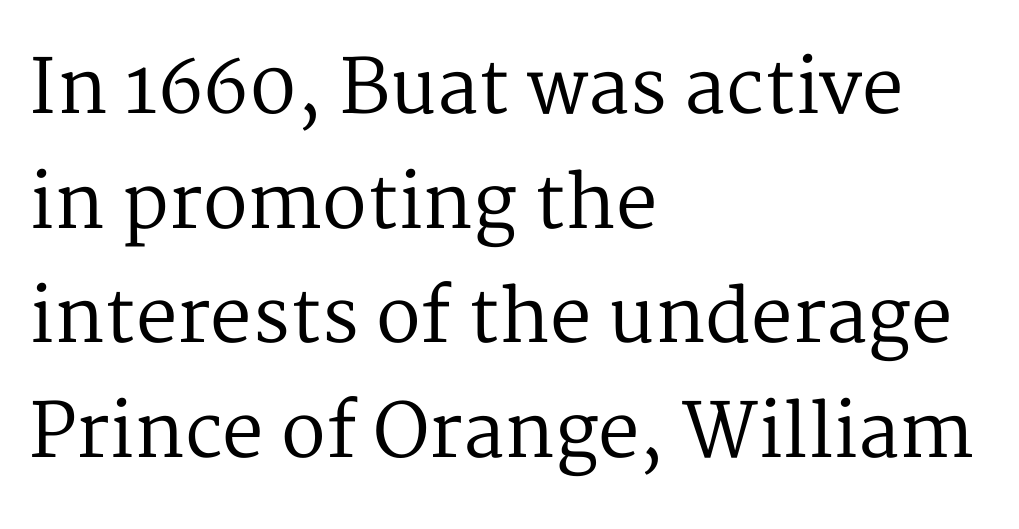
{"serif": "yes", "italic": "no", "bold": "no", "weight": "regular", "width": "normal", "stroke_contrast": "medium", "x_height": "medium", "monospaced": "no", "underline": "no", "align": "left", "line_spacing": "normal", "line_spacing_ratio": 1.55, "letter_spacing": "normal", "letter_spacing_em": 0.0, "glyph_px": 74}
